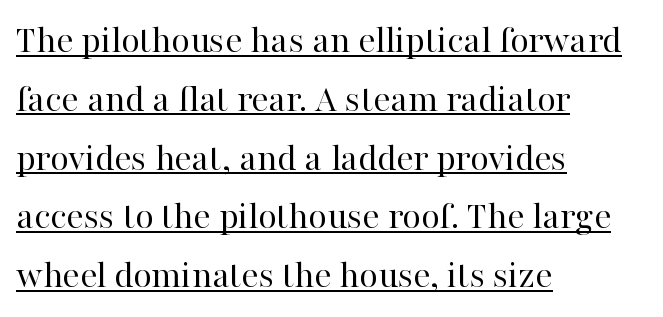
One-word summary of the alignment: left. Compared with a typical body face, this is equally light or lighter still. Is this a sans? No — the strokes have serifs. Does extra space separate the letters? No, they use regular spacing.
